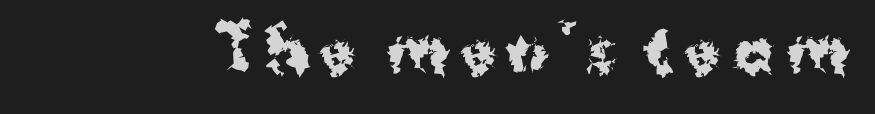
Q: Is the text bold? A: Yes.
Q: Is the text italic (slanted)? A: No, it is upright.
Q: Is the typeface a serif or a sans-serif typeface? A: Sans-serif.
Q: Is the text underlined? A: No.
Q: Width (condensed, normal, or wide)? A: Normal.
Q: Stroke contrast? A: Medium.
Q: x-height? A: Medium.
Q: Monospaced? A: No.
